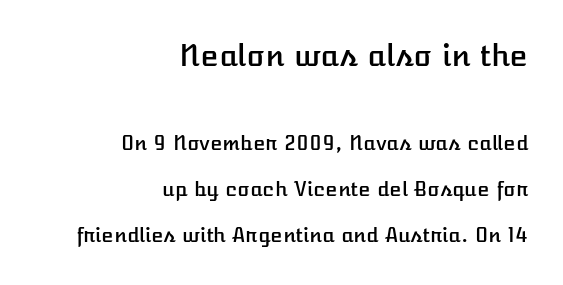
The image shows 30 px text type, upright; set right-aligned, loose line spacing (2.32x), normal letter spacing, not underlined; the first (top) block is 1.5x larger; low stroke contrast and a medium x-height.
